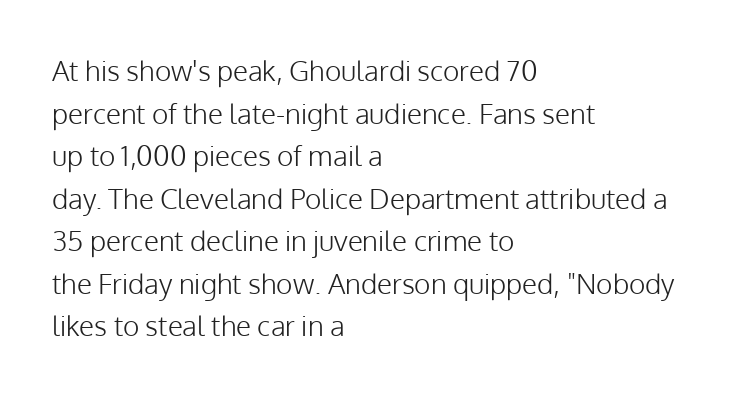
This sample is left-justified, so line endings fall wherever the words run out. The letters sit at their default tracking, neither squeezed nor spread. Do the characters align in a grid? No, the font is proportional. The line-height multiplier appears to be the usual default. Is the stroke heavy? The answer is a plain regular-or-lighter.
